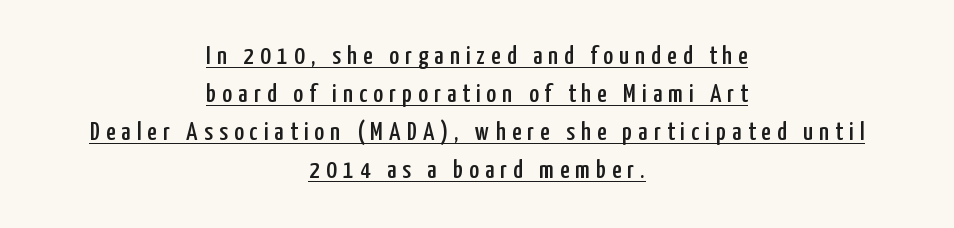
The image shows 26 px text type, upright; set centered, normal line spacing (1.46x), unusually wide letter spacing (+0.24 em), underlined.
